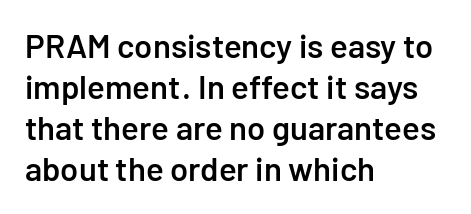
The image shows 33 px semibold sans-serif type, upright; set left-aligned, line spacing 1.24x, normal letter spacing, not underlined; low stroke contrast and a medium x-height.
